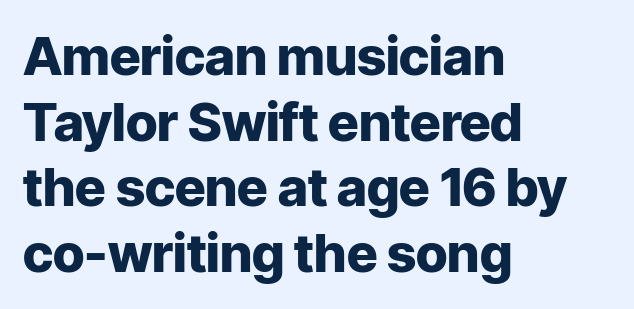
These lines are set flush left with a ragged right edge. Beneath every word, the page is bare. Unlike a traditional serif, this face leaves its strokes unadorned. Look at the stroke-to-counter ratio: heavy, a bold. Each letter keeps its own natural width here, so spacing adapts to shape. Inter-character spacing is left at the font's built-in metrics.
